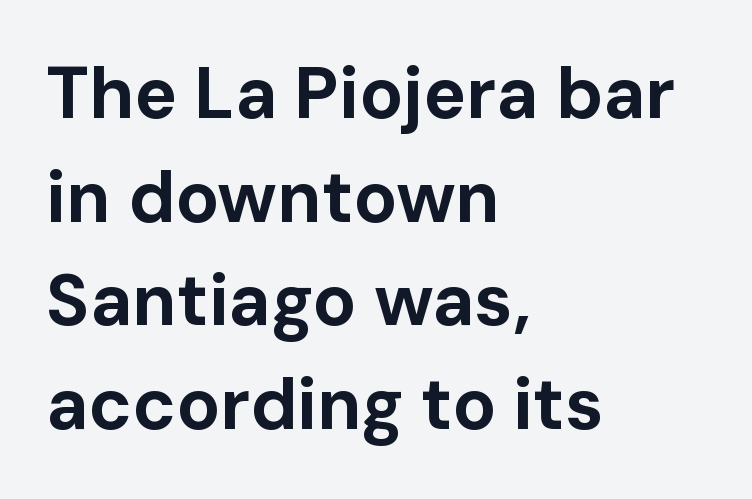
Q: Is the text bold? A: Yes.
Q: Is the text italic (slanted)? A: No, it is upright.
Q: Is the typeface a serif or a sans-serif typeface? A: Sans-serif.
Q: Is the text underlined? A: No.
Q: How is the paragraph aligned? A: Left-aligned.
Q: Is the spacing between letters normal or unusually wide? A: Normal.
Q: Is the spacing between lines tight, normal or loose? A: Normal.
Q: Width (condensed, normal, or wide)? A: Normal.
Q: Stroke contrast? A: Low.
Q: x-height? A: Medium.
Q: Monospaced? A: No.
